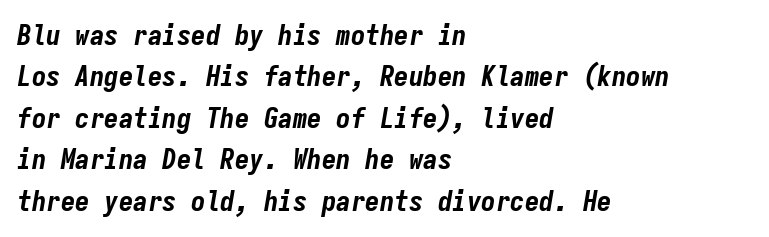
The image shows 29 px bold, condensed type, italic (leaning right), monospaced; set left-aligned, normal line spacing (1.43x), normal letter spacing, not underlined; low stroke contrast and a medium x-height.
